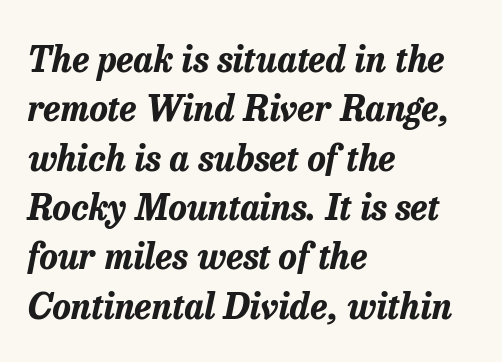
Q: Is the text bold? A: Yes.
Q: Is the text italic (slanted)? A: Yes, it leans right by about 13 degrees.
Q: Is the text underlined? A: No.
Q: How is the paragraph aligned? A: Left-aligned.
Q: Is the spacing between letters normal or unusually wide? A: Normal.
Q: Is the spacing between lines tight, normal or loose? A: Normal.
Q: Width (condensed, normal, or wide)? A: Normal.
Q: Stroke contrast? A: Low.
Q: x-height? A: Medium.
Q: Monospaced? A: No.
